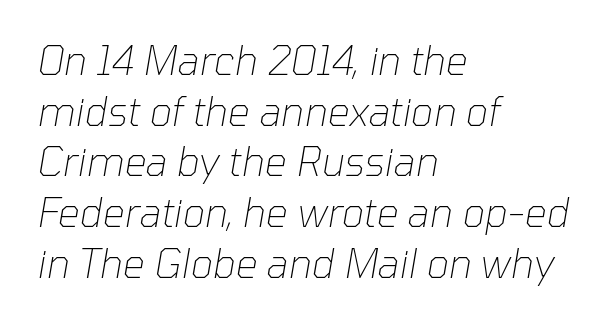
Do the characters align in a grid? No, the font is proportional. The specimen omits any rule beneath the text block's lines. The leading is moderate, giving the passage an even texture. There's an unmistakable incline to the writing here. Nothing heavy about these letters — not bold at all.
